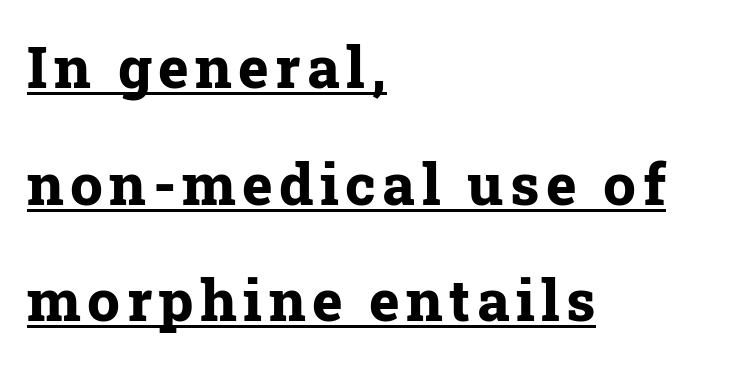
{"serif": "yes", "italic": "no", "bold": "yes", "weight": "bold", "width": "normal", "stroke_contrast": "low", "x_height": "medium", "monospaced": "no", "underline": "yes", "align": "left", "line_spacing": "loose", "line_spacing_ratio": 2.01, "glyph_px": 58}
